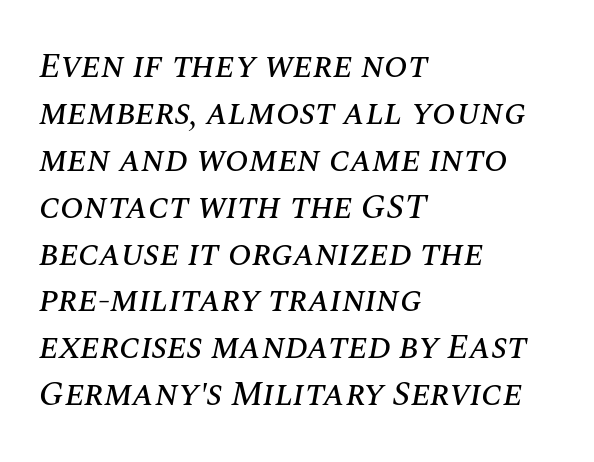
{"italic": "yes", "lean": "right", "slant_degrees": 10, "width": "normal", "stroke_contrast": "medium", "x_height": "large", "monospaced": "no", "underline": "no", "align": "left", "line_spacing": "normal", "line_spacing_ratio": 1.34, "letter_spacing": "normal", "letter_spacing_em": 0.0, "glyph_px": 35}
